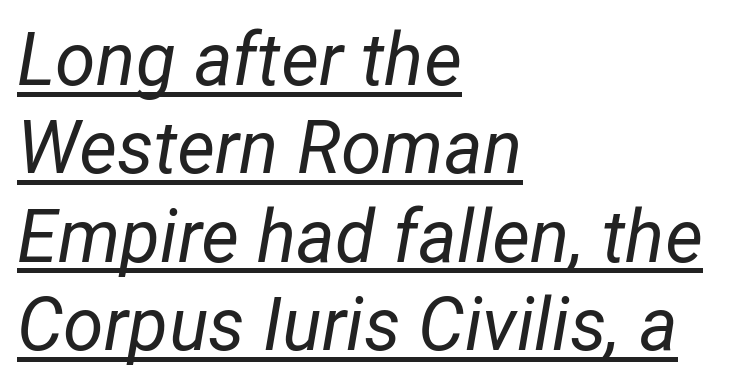
Q: Is the text bold? A: No.
Q: Is the text italic (slanted)? A: Yes, it leans right by about 12 degrees.
Q: Is the text underlined? A: Yes.
Q: How is the paragraph aligned? A: Left-aligned.
Q: Is the spacing between letters normal or unusually wide? A: Normal.
Q: Width (condensed, normal, or wide)? A: Normal.
Q: Stroke contrast? A: Low.
Q: x-height? A: Medium.
Q: Monospaced? A: No.
